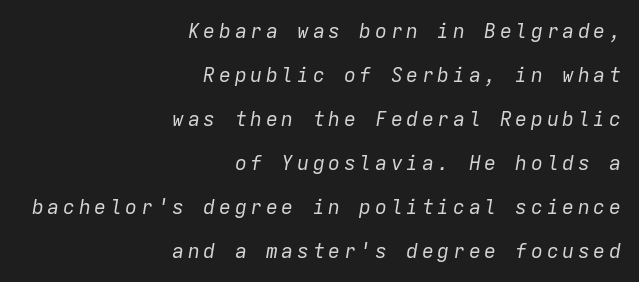
The image shows 20 px text type, italic (leaning right); set right-aligned, loose line spacing (2.2x), not underlined.
